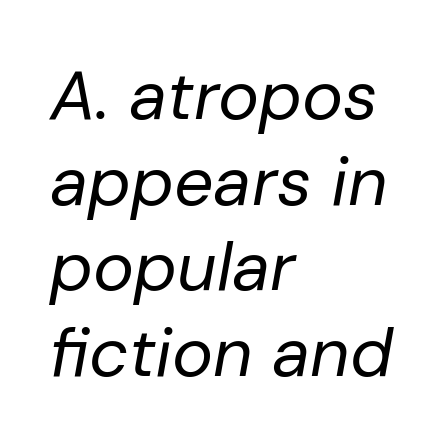
The image shows 69 px regular-weight type, italic (leaning right); set left-aligned, line spacing 1.24x, normal letter spacing, not underlined; low stroke contrast and a medium x-height.
